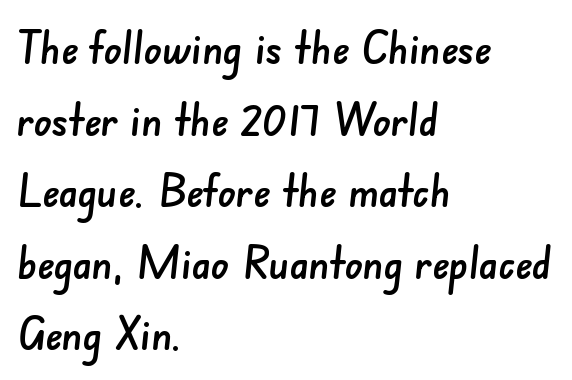
Q: Is the typeface a serif or a sans-serif typeface? A: Sans-serif.
Q: Is the text underlined? A: No.
Q: How is the paragraph aligned? A: Left-aligned.
Q: Is the spacing between letters normal or unusually wide? A: Normal.
Q: Is the spacing between lines tight, normal or loose? A: Normal.
Q: Width (condensed, normal, or wide)? A: Normal.
Q: Stroke contrast? A: Low.
Q: x-height? A: Small.
Q: Monospaced? A: No.
